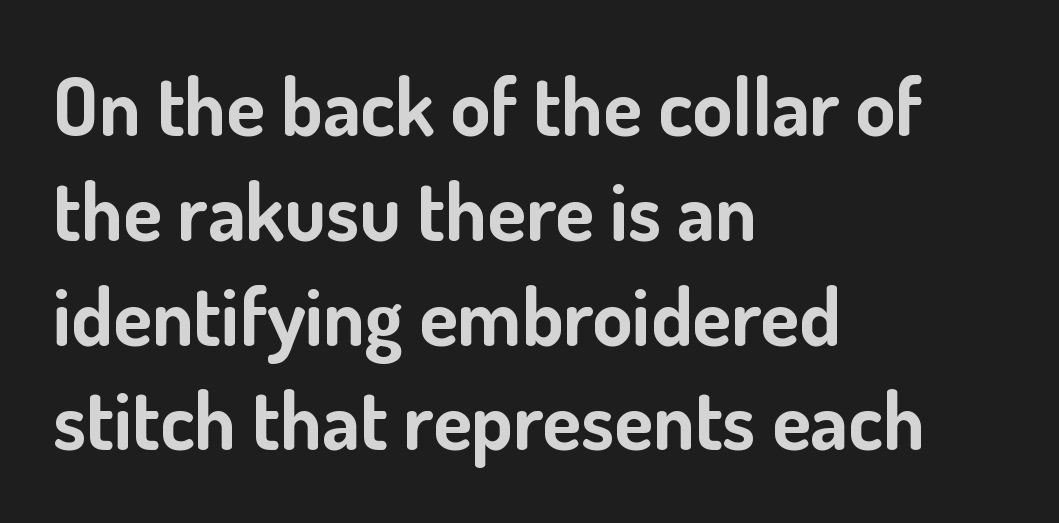
How would I describe the line gaps? Plain and ordinary. Is this a sans? Yes — the strokes have no serifs. Bare-footed words on every line. In CSS terms this would be text-align: left. In terms of posture, this sample is upright.
